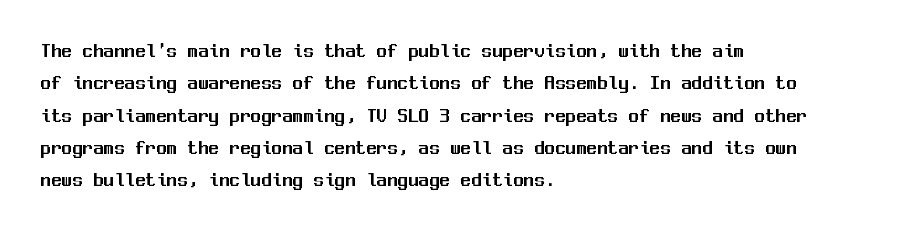
{"italic": "no", "underline": "no", "align": "left", "line_spacing": "normal", "line_spacing_ratio": 1.54, "letter_spacing": "normal", "letter_spacing_em": 0.0, "glyph_px": 21}
